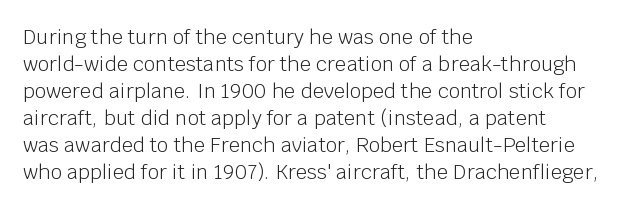
The image shows 20 px text type, upright; set left-aligned, normal line spacing (1.35x), normal letter spacing, not underlined.
